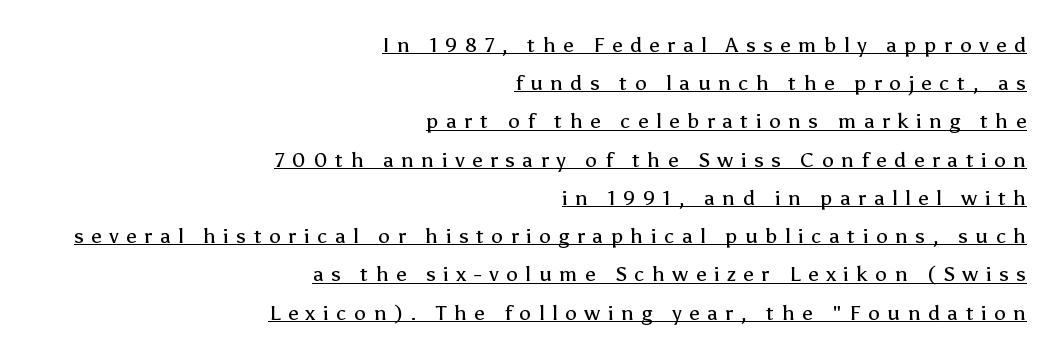
The rendering uses the underline text-decoration. The font sits on the lighter half of the weight spectrum, regular included. All the whitespace from short lines collects on the left. No italicization has been applied; the sample stays upright. The letterforms stand isolated, each surrounded by extra space.
